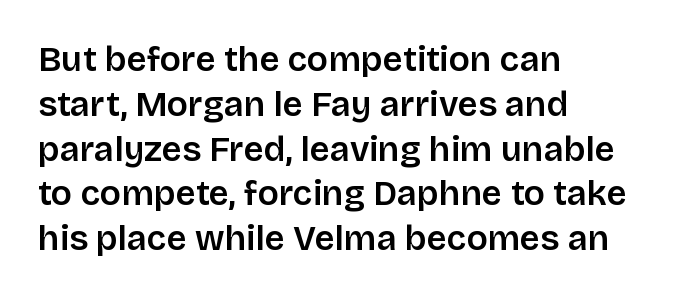
The image shows 35 px semibold sans-serif type, upright; set left-aligned, normal line spacing (1.28x), normal letter spacing, not underlined; low stroke contrast and a large x-height.
